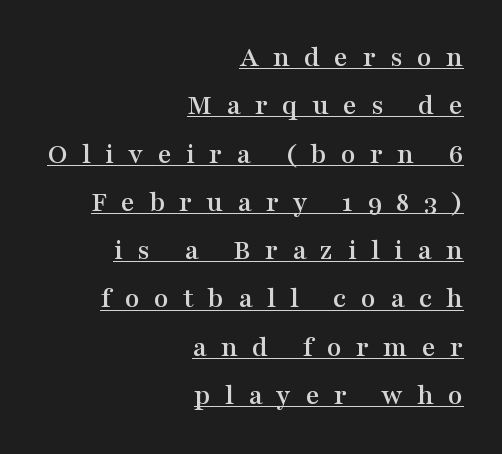
{"serif": "yes", "italic": "no", "width": "wide", "stroke_contrast": "medium", "x_height": "medium", "monospaced": "no", "underline": "yes", "align": "right", "line_spacing": "normal", "line_spacing_ratio": 1.61, "letter_spacing": "wide", "letter_spacing_em": 0.47, "glyph_px": 30}
